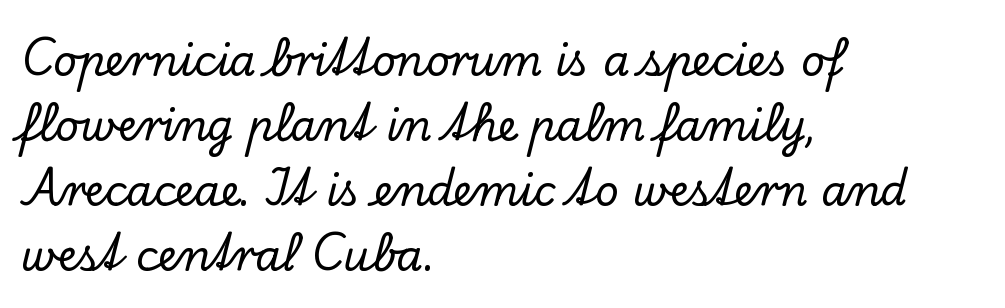
Q: Is the text italic (slanted)? A: Yes.
Q: Is the typeface a serif or a sans-serif typeface? A: Serif.
Q: Is the text underlined? A: No.
Q: How is the paragraph aligned? A: Left-aligned.
Q: Is the spacing between letters normal or unusually wide? A: Normal.
Q: Is the spacing between lines tight, normal or loose? A: Normal.
Q: Width (condensed, normal, or wide)? A: Normal.
Q: Stroke contrast? A: Low.
Q: x-height? A: Small.
Q: Monospaced? A: No.
